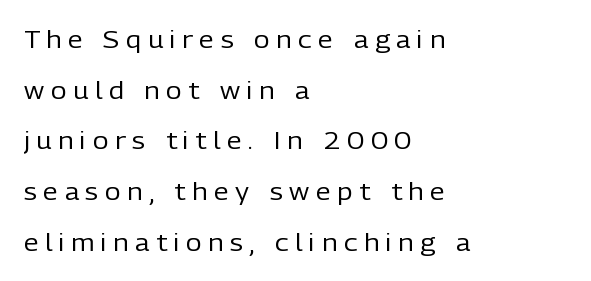
{"italic": "no", "bold": "no", "underline": "no", "align": "left", "line_spacing": "loose", "line_spacing_ratio": 2.11, "letter_spacing": "wide", "letter_spacing_em": 0.28, "glyph_px": 24}
